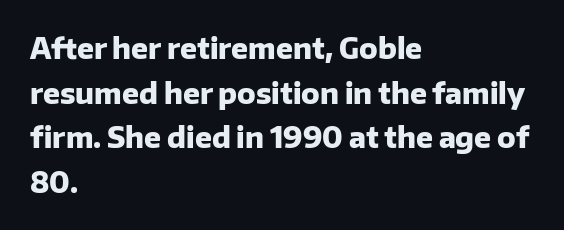
{"serif": "no", "italic": "no", "bold": "yes", "weight": "heavy", "width": "normal", "stroke_contrast": "low", "x_height": "medium", "monospaced": "no", "underline": "no", "align": "left", "line_spacing": "normal", "line_spacing_ratio": 1.59, "letter_spacing": "normal", "letter_spacing_em": 0.0, "glyph_px": 28}
